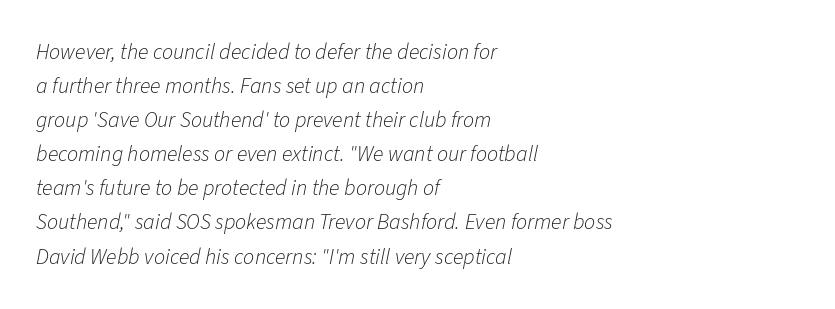
One-word summary of the alignment: left. The line texture is even and compact thanks to regular tracking. Descender tails drop into unmarked territory. The specimen reads as italic at a glance. Normally led — the rows are evenly, conventionally spaced.
